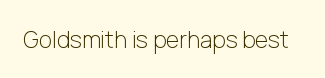
Q: Is the text bold? A: No.
Q: Is the text italic (slanted)? A: No, it is upright.
Q: Is the text underlined? A: No.
Q: Is the spacing between letters normal or unusually wide? A: Normal.
